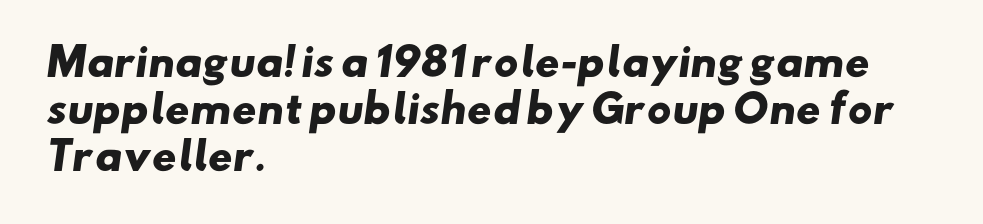
The image shows 38 px heavy, wide sans-serif type; set left-aligned, line spacing 1.24x, normal letter spacing, not underlined; low stroke contrast and a small x-height.
